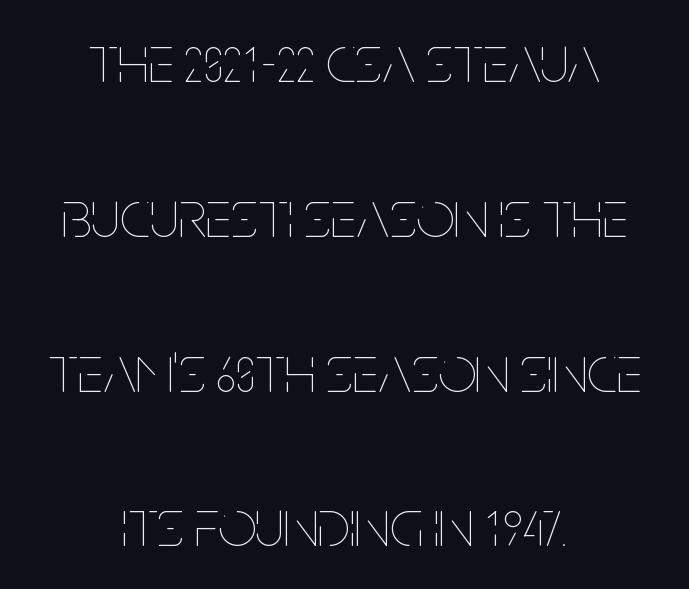
{"italic": "no", "bold": "no", "weight": "thin", "width": "condensed", "stroke_contrast": "low", "x_height": "large", "monospaced": "no", "underline": "no", "align": "center", "line_spacing": "loose", "line_spacing_ratio": 2.31, "letter_spacing": "normal", "letter_spacing_em": 0.0, "glyph_px": 67}
